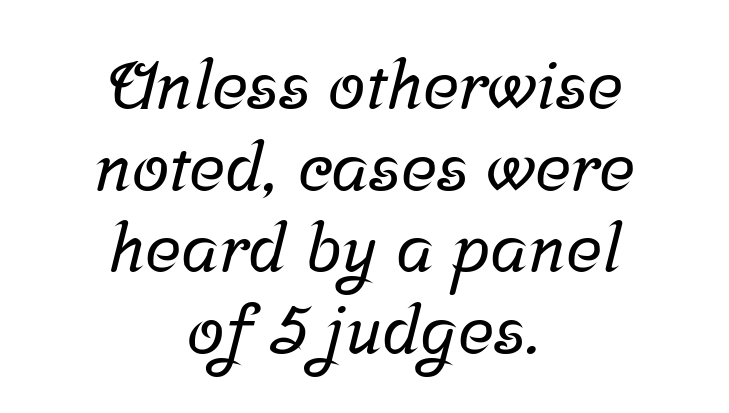
The image shows 68 px text type; set centered, line spacing 1.2x, normal letter spacing, not underlined; low stroke contrast and a medium x-height.
